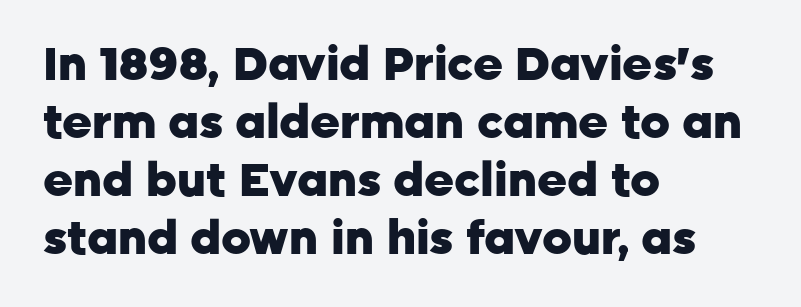
Q: Is the text bold? A: Yes.
Q: Is the text italic (slanted)? A: No, it is upright.
Q: Is the typeface a serif or a sans-serif typeface? A: Sans-serif.
Q: Is the text underlined? A: No.
Q: How is the paragraph aligned? A: Left-aligned.
Q: Is the spacing between letters normal or unusually wide? A: Normal.
Q: Is the spacing between lines tight, normal or loose? A: Normal.
Q: Width (condensed, normal, or wide)? A: Normal.
Q: Stroke contrast? A: Low.
Q: x-height? A: Medium.
Q: Monospaced? A: No.
